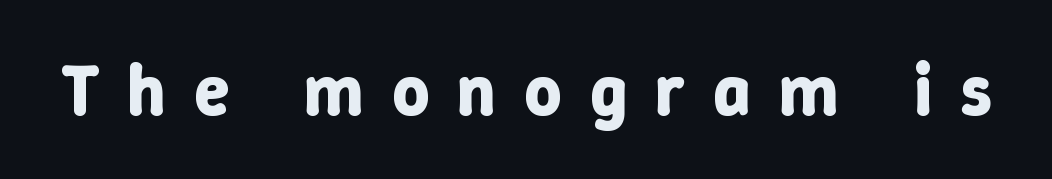
The image shows 72 px bold type, upright; set unusually wide letter spacing (+0.39 em), not underlined; low stroke contrast and a medium x-height.
